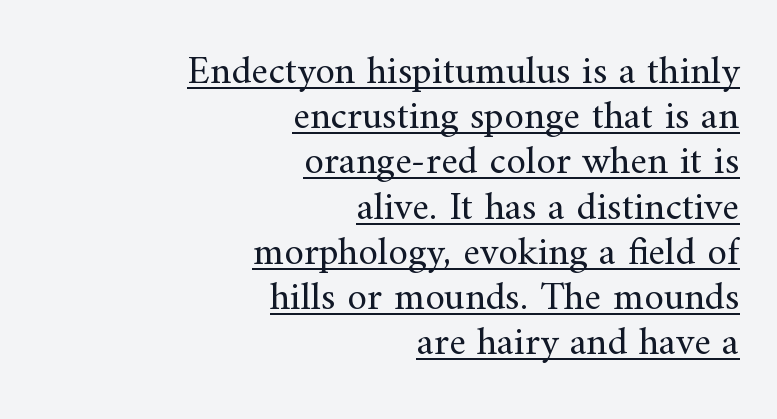
{"serif": "yes", "italic": "no", "bold": "no", "weight": "regular", "width": "normal", "stroke_contrast": "medium", "x_height": "small", "monospaced": "no", "underline": "yes", "align": "right", "line_spacing": "tight", "line_spacing_ratio": 1.13, "letter_spacing": "normal", "letter_spacing_em": 0.0, "glyph_px": 40}
